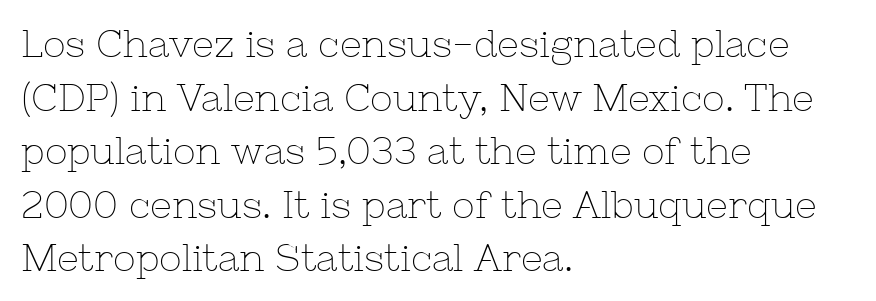
Q: Is the text bold? A: No.
Q: Is the text italic (slanted)? A: No, it is upright.
Q: Is the typeface a serif or a sans-serif typeface? A: Serif.
Q: Is the text underlined? A: No.
Q: How is the paragraph aligned? A: Left-aligned.
Q: Is the spacing between letters normal or unusually wide? A: Normal.
Q: Is the spacing between lines tight, normal or loose? A: Normal.
Q: Width (condensed, normal, or wide)? A: Normal.
Q: Stroke contrast? A: Low.
Q: x-height? A: Medium.
Q: Monospaced? A: No.
